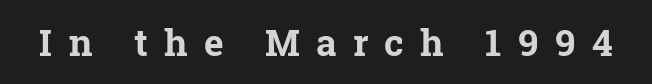
A clean baseline with only descenders dipping below it. Classification — serif. A typesetter would call this proportional, since set widths differ per character. Typesetter's note: full bold, strokes at maximum text heaviness.
